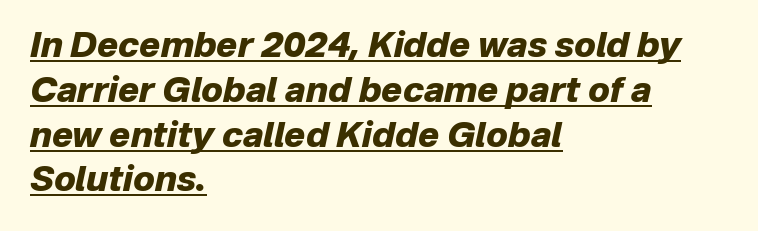
The image shows 35 px heavy type, italic (leaning right); set left-aligned, normal line spacing (1.28x), normal letter spacing, underlined; low stroke contrast and a medium x-height.
